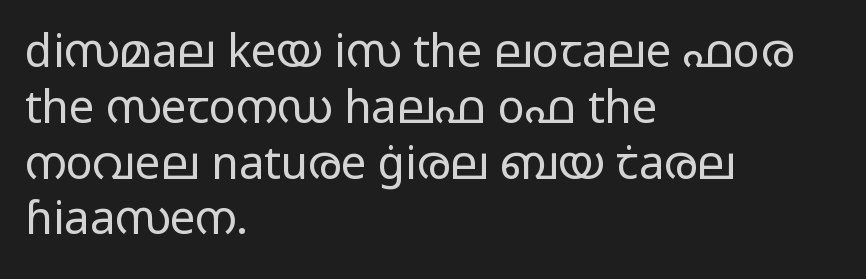
{"serif": "no", "italic": "no", "bold": "no", "weight": "regular", "width": "wide", "stroke_contrast": "low", "x_height": "medium", "monospaced": "no", "underline": "no", "align": "left", "line_spacing_ratio": 1.24, "letter_spacing": "normal", "letter_spacing_em": 0.0, "glyph_px": 45}
